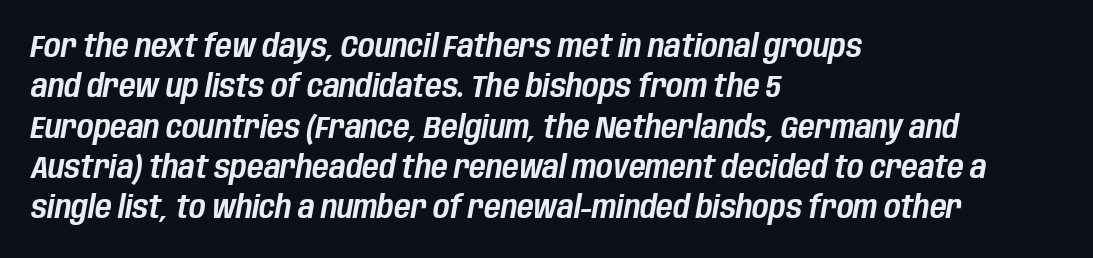
Here the glyphs are tracked normally, forming tight word shapes. Character widths vary here, with narrow letters taking less room than wide ones. Descenders hang freely into open space. The ragged edge is on the right, which tells us the setting is flush left. Vertically, the passage feels balanced, rows spaced as you'd expect. The axis of the letterforms is tilted away from vertical.
